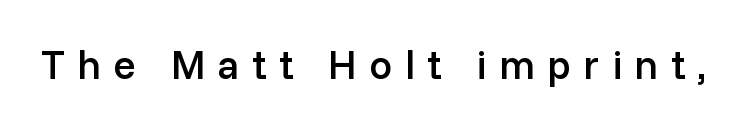
The image shows 41 px semibold sans-serif type, upright; set unusually wide letter spacing (+0.3 em), not underlined; low stroke contrast and a medium x-height.
